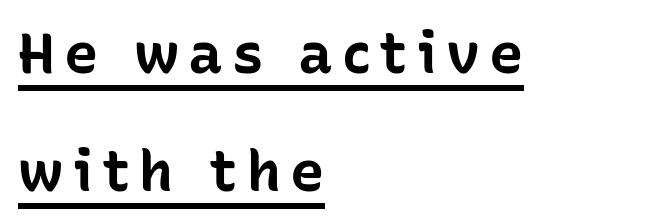
The image shows 57 px bold sans-serif type, upright; set left-aligned, loose line spacing (2.07x), underlined; low stroke contrast and a medium x-height.
